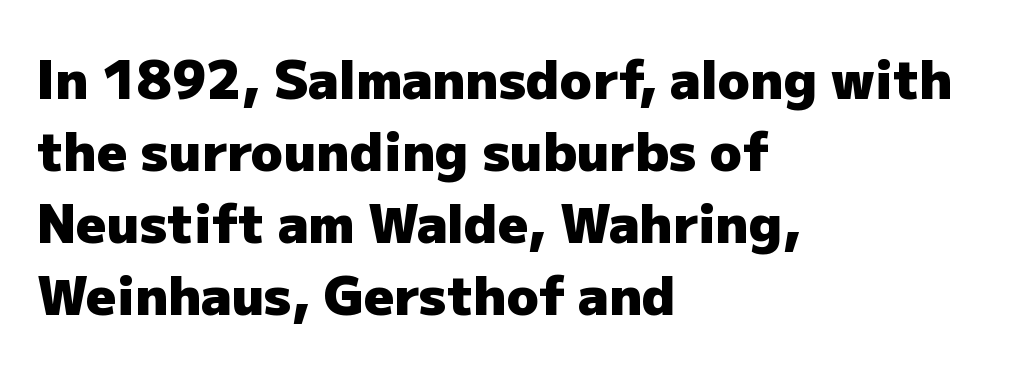
Q: Is the text bold? A: Yes.
Q: Is the text italic (slanted)? A: No, it is upright.
Q: Is the typeface a serif or a sans-serif typeface? A: Sans-serif.
Q: Is the text underlined? A: No.
Q: How is the paragraph aligned? A: Left-aligned.
Q: Is the spacing between letters normal or unusually wide? A: Normal.
Q: Is the spacing between lines tight, normal or loose? A: Normal.
Q: Width (condensed, normal, or wide)? A: Normal.
Q: Stroke contrast? A: Low.
Q: x-height? A: Medium.
Q: Monospaced? A: No.
